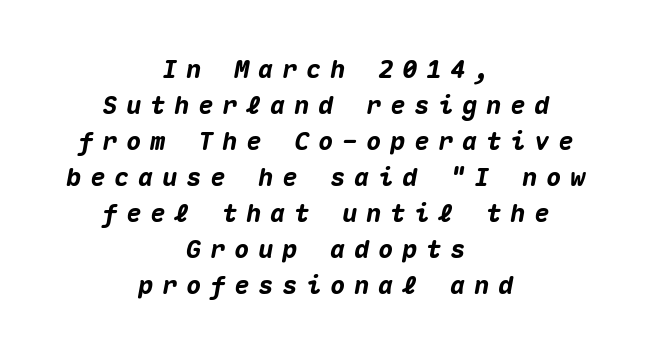
An italicized treatment has been applied to the whole sample. Students, this is bold: see how much ink each stroke carries. Spacing between characters has been opened up far beyond the box default. One glance says typical: line gaps are just what's usual.
